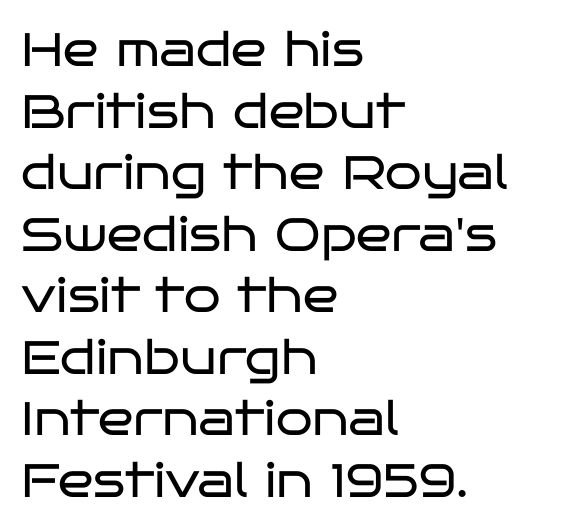
A sans-serif font was chosen for this passage. The specimen omits any rule beneath the text block's lines. The rendering uses natural spacing where letterforms have individual widths. Notice how the stems are strictly vertical — no italics here. Here the glyphs are tracked normally, forming tight word shapes. The face looks like a standard text weight, possibly lighter.
